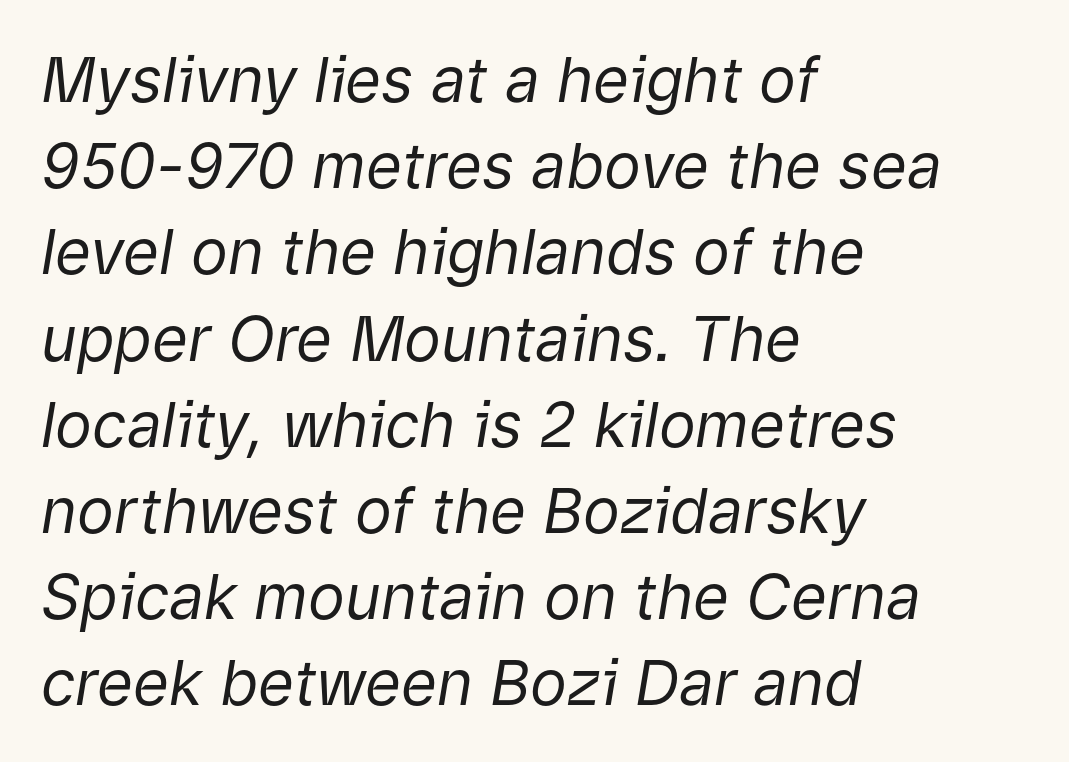
Q: Is the text bold? A: No.
Q: Is the text italic (slanted)? A: Yes, it leans right by about 9 degrees.
Q: Is the text underlined? A: No.
Q: How is the paragraph aligned? A: Left-aligned.
Q: Is the spacing between letters normal or unusually wide? A: Normal.
Q: Is the spacing between lines tight, normal or loose? A: Normal.
Q: Width (condensed, normal, or wide)? A: Normal.
Q: Stroke contrast? A: Low.
Q: x-height? A: Medium.
Q: Monospaced? A: No.
